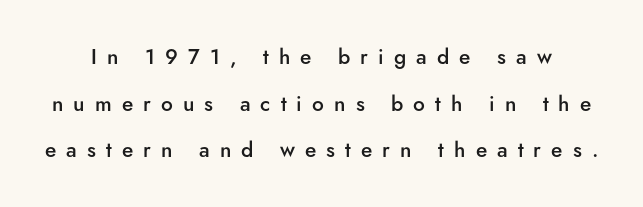
Q: Is the text bold? A: Semi-bold.
Q: Is the text italic (slanted)? A: No, it is upright.
Q: Is the text underlined? A: No.
Q: Is the spacing between letters normal or unusually wide? A: Unusually wide.
Q: Is the spacing between lines tight, normal or loose? A: Loose.
